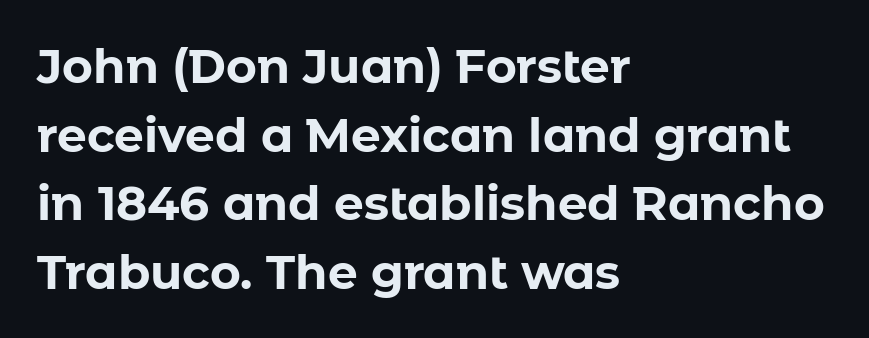
No word sits above an underline. If you drew a ruler down the left edge, every line would touch it. Compared with typical paragraphs, the rows here are spaced about the same. No feet cap the strokes, marking this as sans-serif type. You can tell it's not italic because the verticals are truly vertical.
